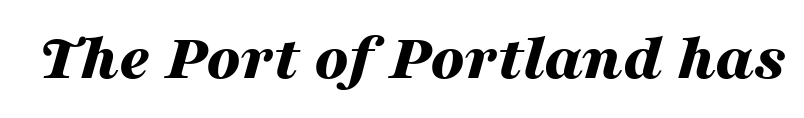
The strokes are fattened all the way to bold. Think of a printed novel: that variable character pitch is what you see here. It's the slanting kind of type. Short note: letters normally spaced. Descender tails drop into unmarked territory.
